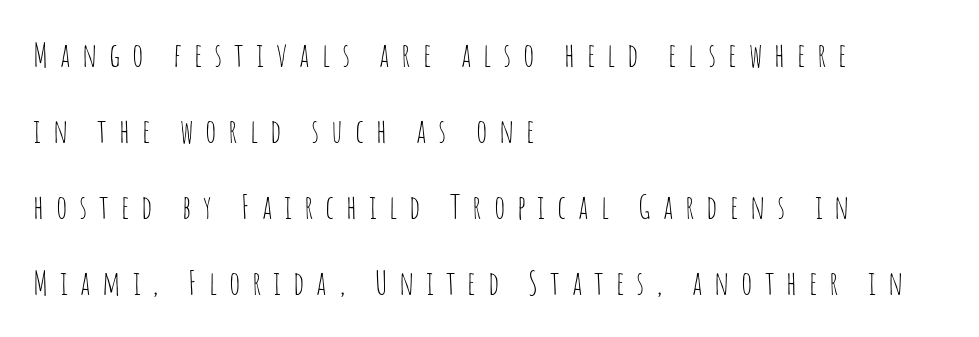
{"serif": "no", "italic": "no", "bold": "no", "weight": "thin", "width": "condensed", "stroke_contrast": "low", "x_height": "large", "monospaced": "no", "underline": "no", "align": "left", "line_spacing": "loose", "line_spacing_ratio": 2.3, "letter_spacing": "wide", "letter_spacing_em": 0.36, "glyph_px": 33}
